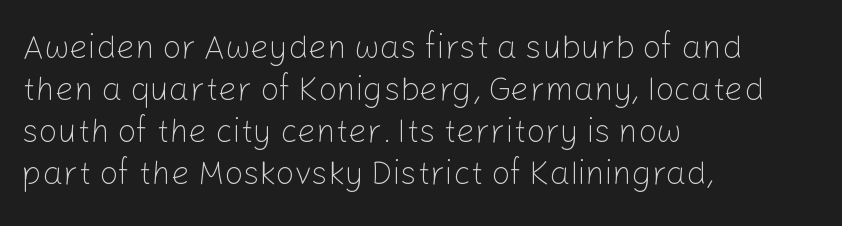
Q: Is the text bold? A: No.
Q: Is the text italic (slanted)? A: No, it is upright.
Q: Is the typeface a serif or a sans-serif typeface? A: Sans-serif.
Q: Is the text underlined? A: No.
Q: How is the paragraph aligned? A: Left-aligned.
Q: Is the spacing between letters normal or unusually wide? A: Normal.
Q: Is the spacing between lines tight, normal or loose? A: Normal.
Q: Width (condensed, normal, or wide)? A: Normal.
Q: Stroke contrast? A: Low.
Q: x-height? A: Medium.
Q: Monospaced? A: No.
